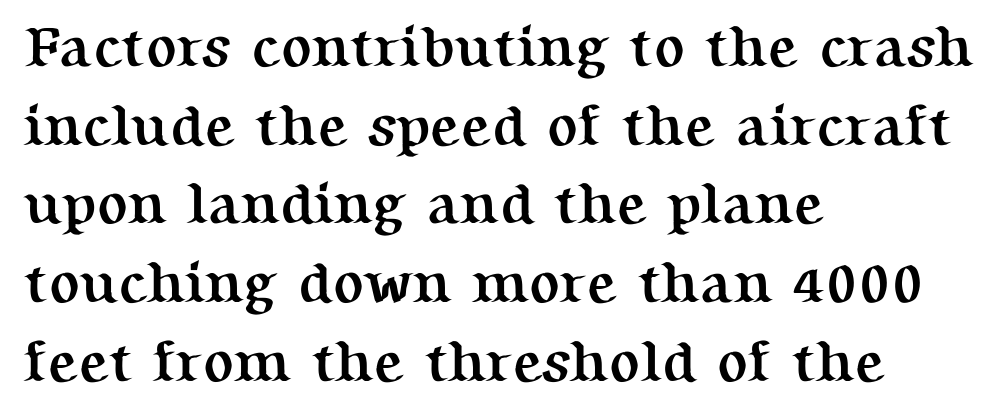
{"serif": "yes", "italic": "no", "bold": "yes", "weight": "semibold", "width": "normal", "stroke_contrast": "medium", "x_height": "medium", "monospaced": "no", "underline": "no", "align": "left", "line_spacing": "normal", "line_spacing_ratio": 1.38, "letter_spacing": "normal", "letter_spacing_em": 0.0, "glyph_px": 57}
